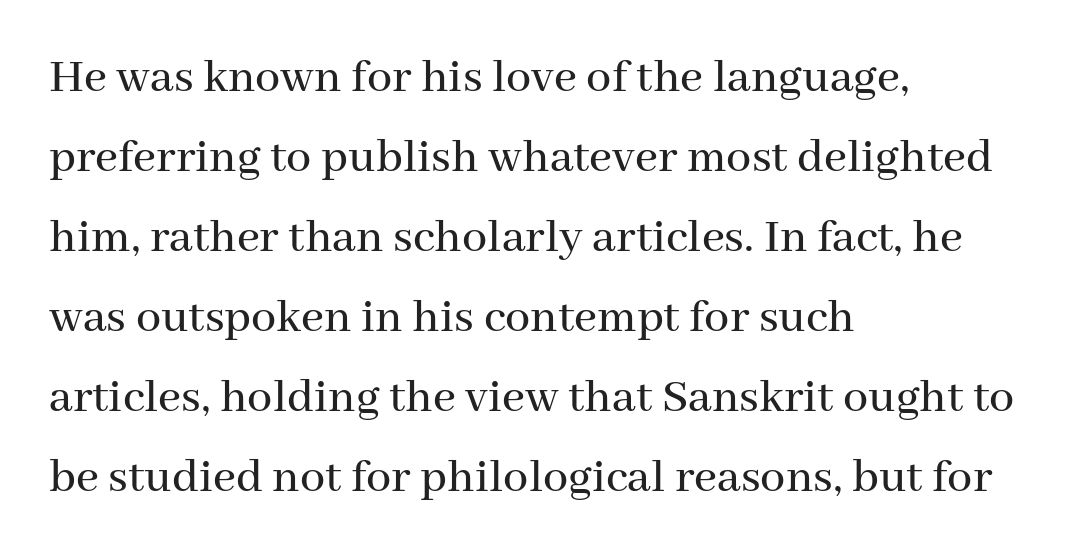
{"serif": "yes", "italic": "no", "width": "normal", "stroke_contrast": "medium", "x_height": "medium", "monospaced": "no", "underline": "no", "align": "left", "line_spacing": "normal", "line_spacing_ratio": 1.6, "letter_spacing": "normal", "letter_spacing_em": 0.0, "glyph_px": 50}
